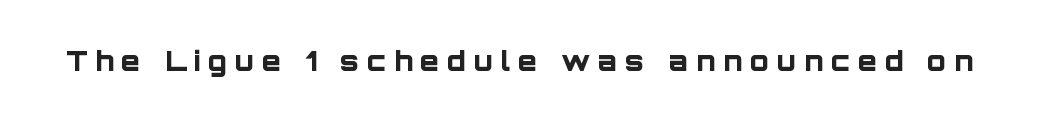
The image shows 28 px bold sans-serif type, upright; set unusually wide letter spacing (+0.27 em), not underlined; low stroke contrast and a large x-height.
